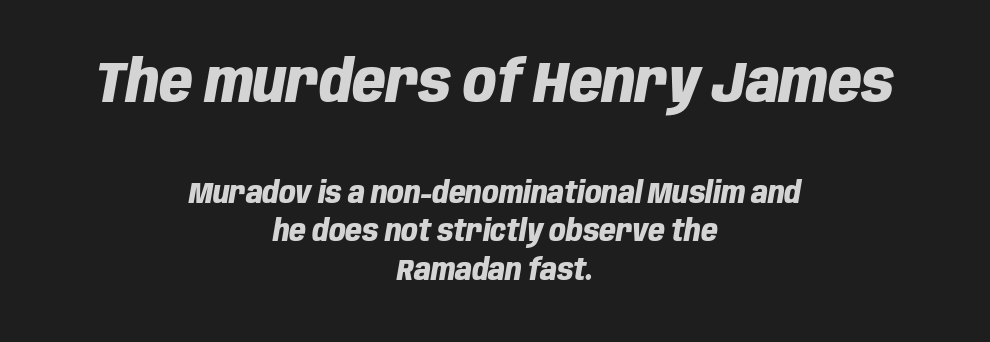
The image shows 58 px heavy, condensed type, italic (leaning right); set centered, normal line spacing (1.33x), normal letter spacing, not underlined; the first (top) block is 2.0x larger; low stroke contrast and a large x-height.
